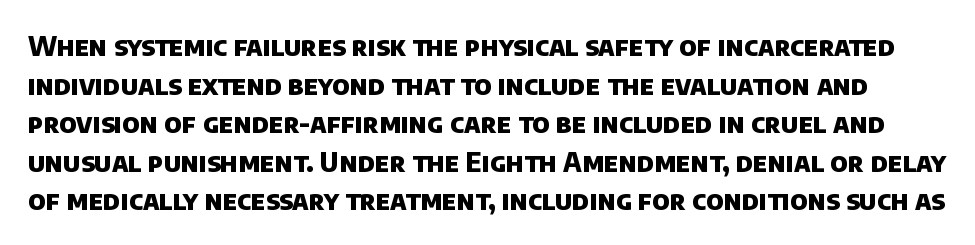
Q: Is the text bold? A: Yes.
Q: Is the text underlined? A: No.
Q: Is the spacing between letters normal or unusually wide? A: Normal.
Q: Is the spacing between lines tight, normal or loose? A: Normal.
